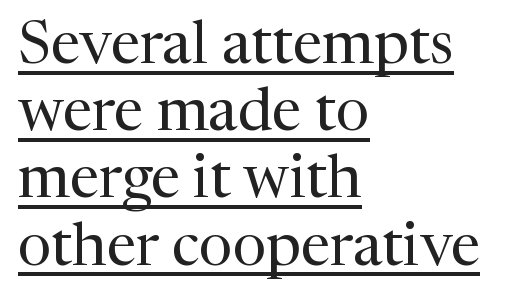
Q: Is the text bold? A: No.
Q: Is the text italic (slanted)? A: No, it is upright.
Q: Is the typeface a serif or a sans-serif typeface? A: Serif.
Q: Is the text underlined? A: Yes.
Q: How is the paragraph aligned? A: Left-aligned.
Q: Is the spacing between letters normal or unusually wide? A: Normal.
Q: Is the spacing between lines tight, normal or loose? A: Tight.
Q: Width (condensed, normal, or wide)? A: Normal.
Q: Stroke contrast? A: Medium.
Q: x-height? A: Medium.
Q: Monospaced? A: No.
